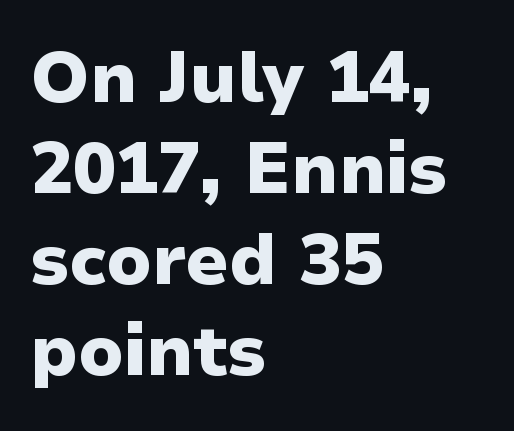
The image shows 71 px heavy sans-serif type, upright; set left-aligned, normal line spacing (1.28x), normal letter spacing, not underlined; low stroke contrast and a medium x-height.
